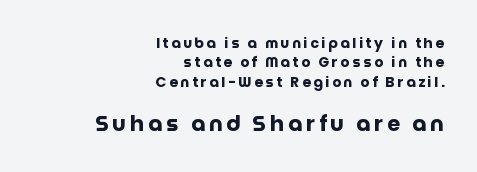
{"italic": "no", "bold": "yes", "underline": "no", "align": "right", "line_spacing": "normal", "line_spacing_ratio": 1.38, "larger_block": "second", "size_ratio": 1.5, "glyph_px": 21}
